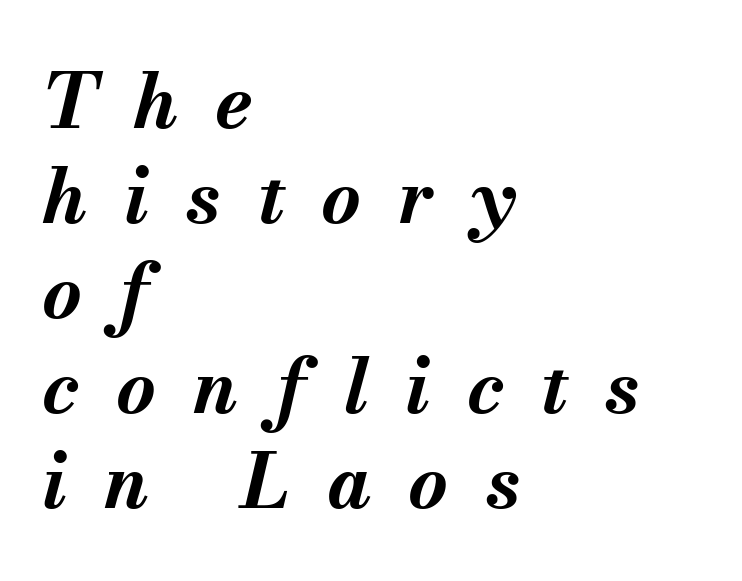
{"italic": "yes", "lean": "right", "slant_degrees": 13, "bold": "yes", "weight": "bold", "width": "normal", "stroke_contrast": "medium", "x_height": "small", "monospaced": "no", "underline": "no", "align": "left", "line_spacing": "normal", "line_spacing_ratio": 1.25, "letter_spacing": "wide", "letter_spacing_em": 0.49, "glyph_px": 76}
